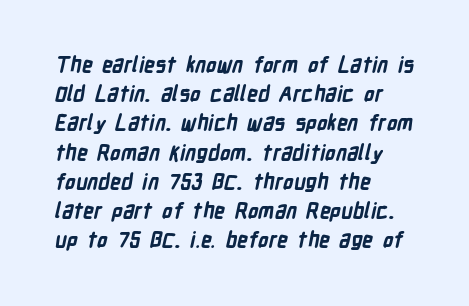
Set as a true bold cut, around the 700 mark. How would I describe the line gaps? Plain and ordinary. The lines are quadded left. Descenders hang freely into open space. Characters follow at the spacing the type designer built in.
